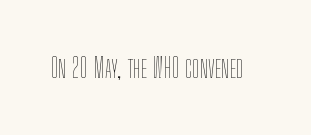
{"italic": "no", "bold": "no", "underline": "no", "letter_spacing": "normal", "letter_spacing_em": 0.0, "glyph_px": 27}
